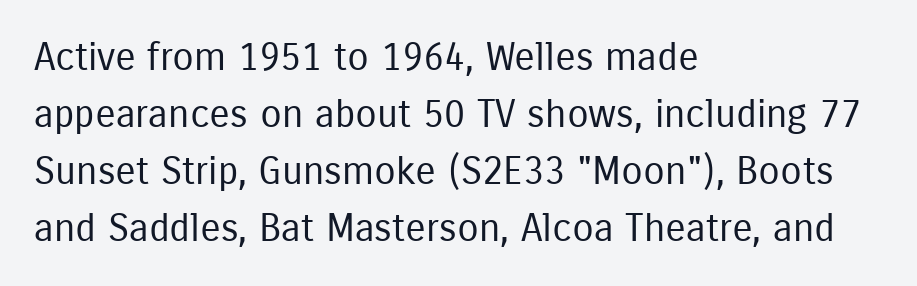
The line-height multiplier appears to be the usual default. Tracking value appears to be zero — textbook default spacing. Descenders hang freely into open space. Varying glyph widths throughout — classic text-font behaviour.
